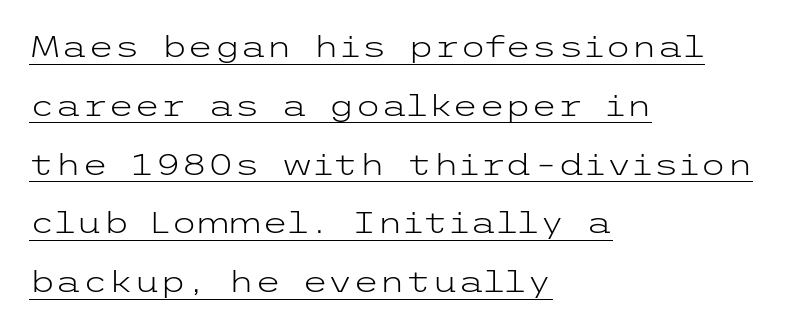
The image shows 30 px light, wide sans-serif type, upright; set left-aligned, loose line spacing (1.96x), normal letter spacing, underlined; low stroke contrast and a medium x-height.
